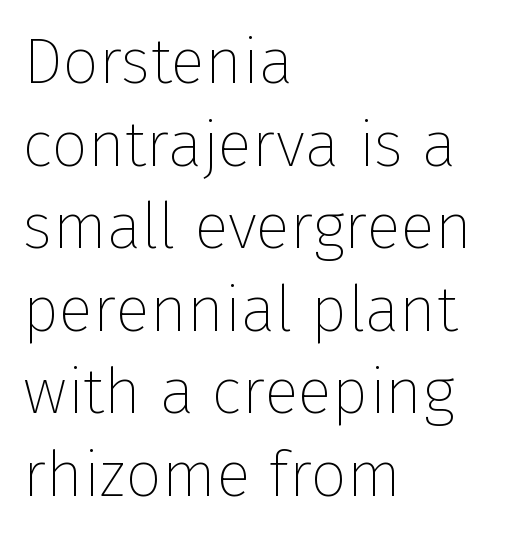
Q: Is the text bold? A: No.
Q: Is the text italic (slanted)? A: No, it is upright.
Q: Is the typeface a serif or a sans-serif typeface? A: Sans-serif.
Q: Is the text underlined? A: No.
Q: How is the paragraph aligned? A: Left-aligned.
Q: Is the spacing between letters normal or unusually wide? A: Normal.
Q: Is the spacing between lines tight, normal or loose? A: Normal.
Q: Width (condensed, normal, or wide)? A: Normal.
Q: Stroke contrast? A: Low.
Q: x-height? A: Medium.
Q: Monospaced? A: No.
